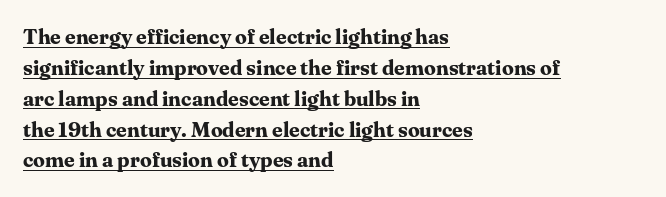
Q: Is the text bold? A: Yes.
Q: Is the text italic (slanted)? A: No, it is upright.
Q: Is the text underlined? A: Yes.
Q: How is the paragraph aligned? A: Left-aligned.
Q: Is the spacing between letters normal or unusually wide? A: Normal.
Q: Is the spacing between lines tight, normal or loose? A: Normal.
